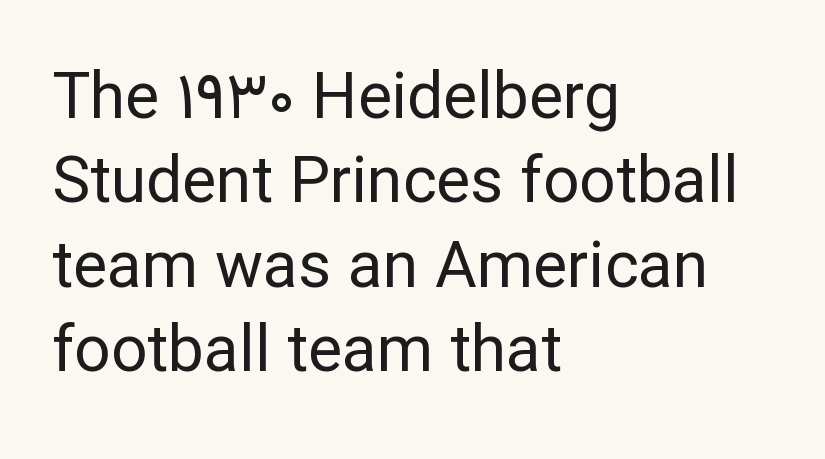
{"serif": "no", "italic": "no", "bold": "no", "weight": "regular", "width": "normal", "stroke_contrast": "low", "x_height": "medium", "monospaced": "no", "underline": "no", "align": "left", "line_spacing": "normal", "line_spacing_ratio": 1.32, "letter_spacing": "normal", "letter_spacing_em": 0.0, "glyph_px": 64}
